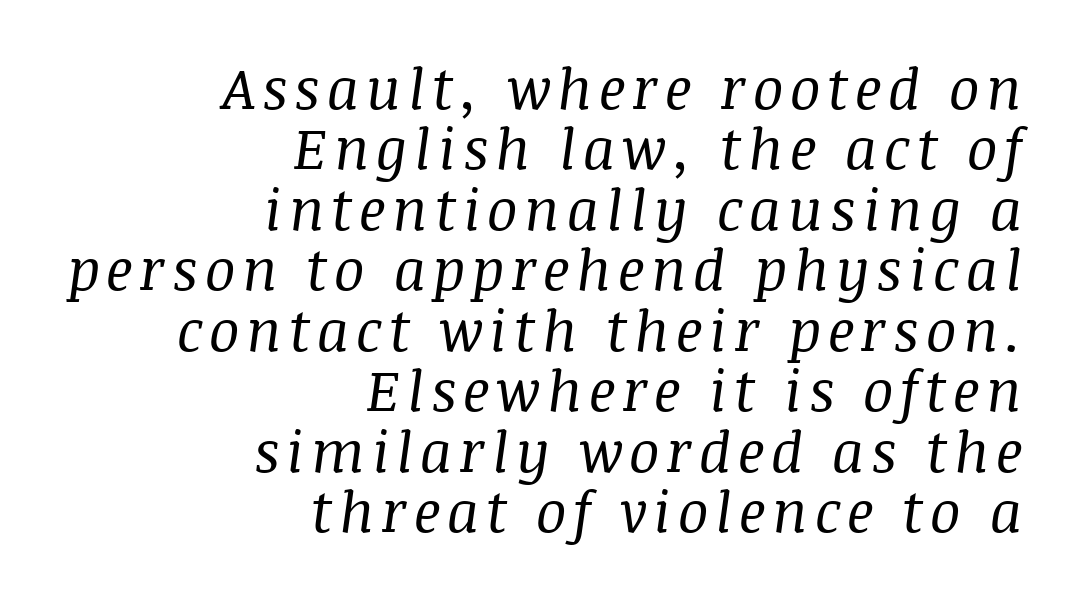
The weight would be labelled regular, book, light, or lighter still. Would a proofreader flag this as italicized? Yes. Layout note: lines flush right. Classification — serif. Each row of text sits above clean, open space.
